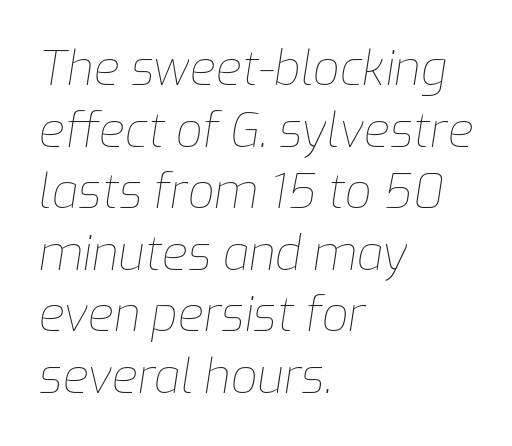
Note the varied advance widths — an 'i' is clearly narrower than an 'm'. Each stroke keeps to a modest, everyday thickness or less. The specimen omits any rule beneath the text block's lines. The axis of the letterforms is tilted away from vertical.
